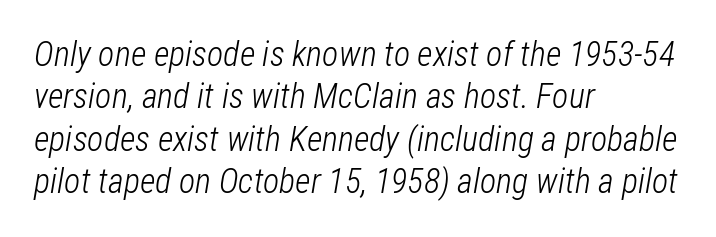
{"italic": "yes", "lean": "right", "slant_degrees": 12, "bold": "no", "weight": "light", "width": "condensed", "stroke_contrast": "low", "x_height": "medium", "monospaced": "no", "underline": "no", "align": "left", "line_spacing": "normal", "line_spacing_ratio": 1.25, "letter_spacing": "normal", "letter_spacing_em": 0.0, "glyph_px": 34}
